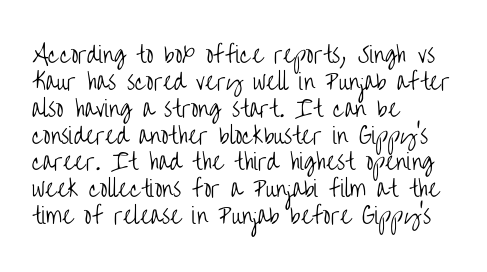
Q: Is the text bold? A: No.
Q: Is the text italic (slanted)? A: No, it is upright.
Q: Is the text underlined? A: No.
Q: How is the paragraph aligned? A: Left-aligned.
Q: Is the spacing between letters normal or unusually wide? A: Normal.
